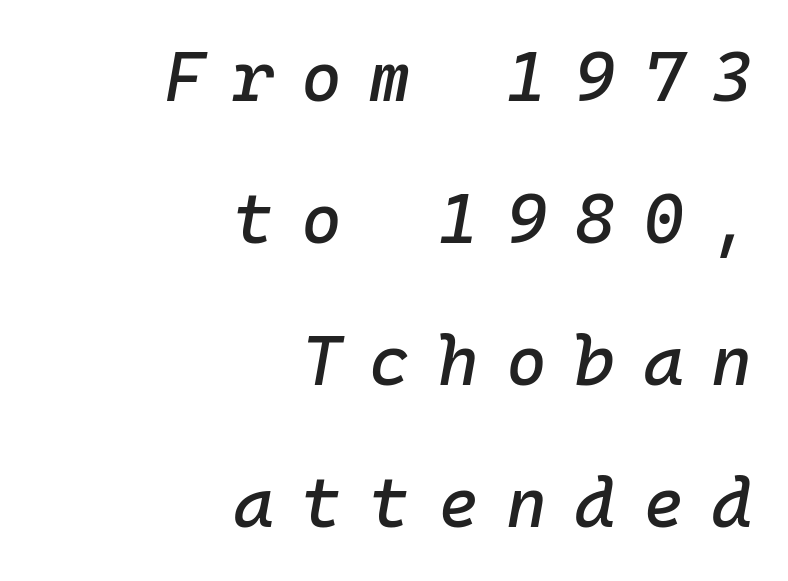
{"italic": "yes", "lean": "right", "slant_degrees": 10, "width": "normal", "stroke_contrast": "low", "x_height": "medium", "monospaced": "yes", "underline": "no", "align": "right", "line_spacing": "loose", "line_spacing_ratio": 2.03, "letter_spacing": "wide", "letter_spacing_em": 0.39, "glyph_px": 70}
